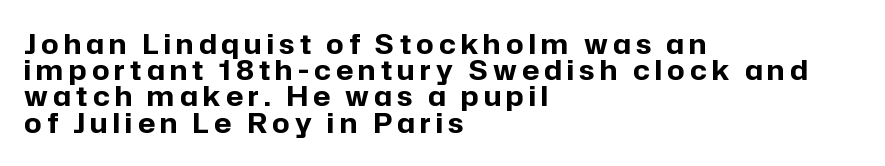
{"italic": "no", "bold": "yes", "underline": "no", "align": "left", "line_spacing": "tight", "line_spacing_ratio": 0.97, "letter_spacing": "wide", "letter_spacing_em": 0.2, "glyph_px": 27}
